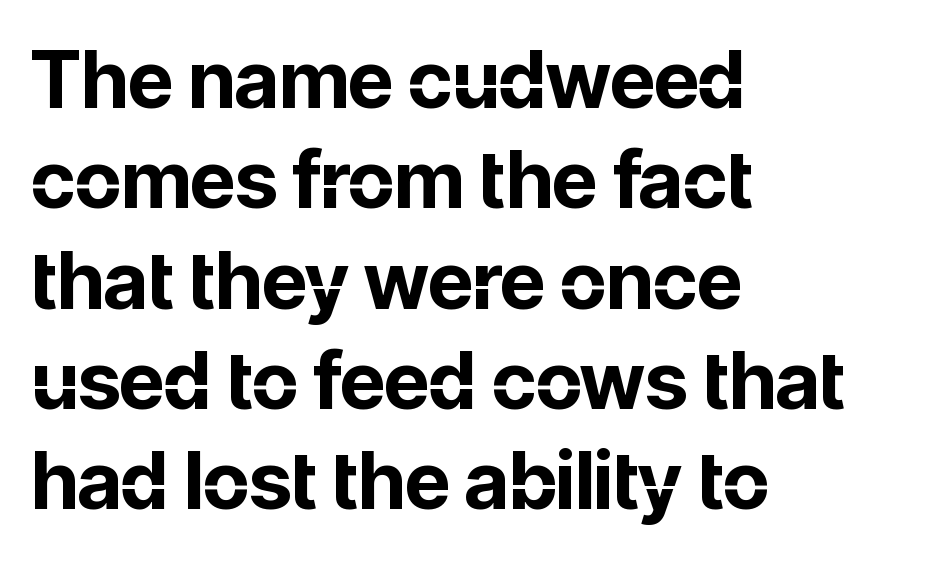
Q: Is the text bold? A: Yes.
Q: Is the text italic (slanted)? A: No, it is upright.
Q: Is the typeface a serif or a sans-serif typeface? A: Sans-serif.
Q: Is the text underlined? A: No.
Q: How is the paragraph aligned? A: Left-aligned.
Q: Is the spacing between letters normal or unusually wide? A: Normal.
Q: Is the spacing between lines tight, normal or loose? A: Normal.
Q: Width (condensed, normal, or wide)? A: Normal.
Q: Stroke contrast? A: Low.
Q: x-height? A: Medium.
Q: Monospaced? A: No.
